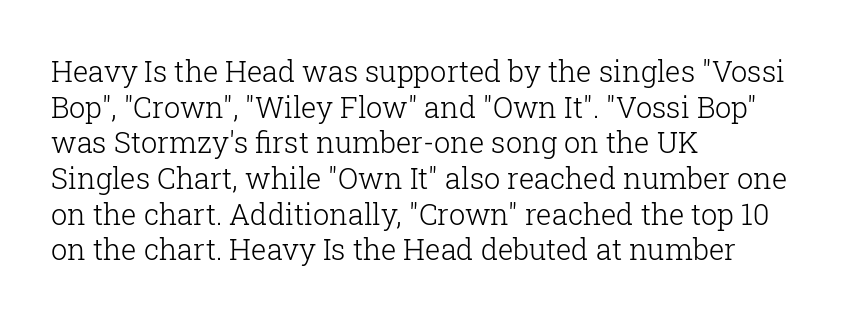
Q: Is the text bold? A: No.
Q: Is the text italic (slanted)? A: No, it is upright.
Q: Is the typeface a serif or a sans-serif typeface? A: Serif.
Q: Is the text underlined? A: No.
Q: How is the paragraph aligned? A: Left-aligned.
Q: Is the spacing between letters normal or unusually wide? A: Normal.
Q: Width (condensed, normal, or wide)? A: Normal.
Q: Stroke contrast? A: Low.
Q: x-height? A: Medium.
Q: Monospaced? A: No.
